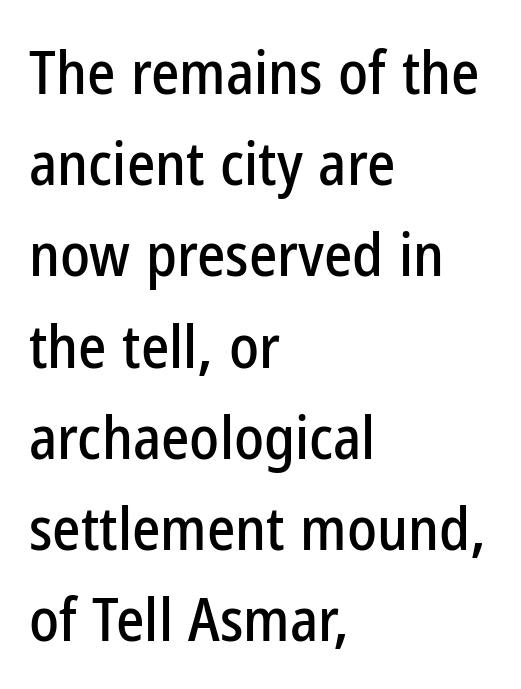
{"serif": "no", "italic": "no", "width": "condensed", "stroke_contrast": "low", "x_height": "medium", "monospaced": "no", "underline": "no", "align": "left", "line_spacing": "normal", "line_spacing_ratio": 1.52, "letter_spacing": "normal", "letter_spacing_em": 0.0, "glyph_px": 60}
